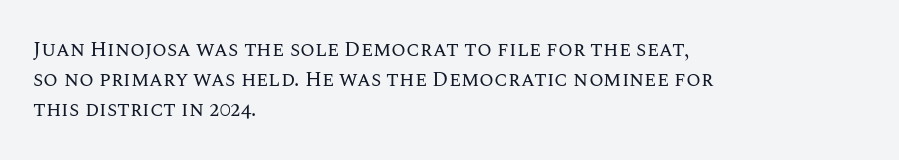
Q: Is the text bold? A: No.
Q: Is the text italic (slanted)? A: No, it is upright.
Q: Is the text underlined? A: No.
Q: How is the paragraph aligned? A: Left-aligned.
Q: Is the spacing between letters normal or unusually wide? A: Normal.
Q: Is the spacing between lines tight, normal or loose? A: Normal.
